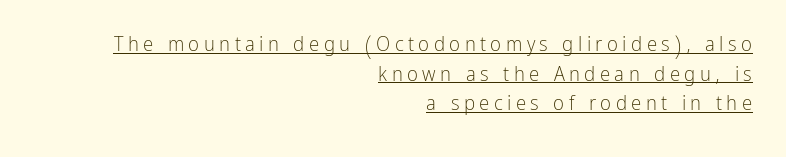
Q: Is the text bold? A: No.
Q: Is the text italic (slanted)? A: No, it is upright.
Q: Is the text underlined? A: Yes.
Q: How is the paragraph aligned? A: Right-aligned.
Q: Is the spacing between letters normal or unusually wide? A: Unusually wide.
Q: Is the spacing between lines tight, normal or loose? A: Normal.
